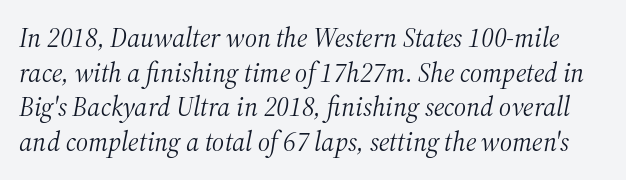
Q: Is the text bold? A: No.
Q: Is the text italic (slanted)? A: Yes, it leans right by about 12 degrees.
Q: Is the text underlined? A: No.
Q: Is the spacing between letters normal or unusually wide? A: Normal.
Q: Is the spacing between lines tight, normal or loose? A: Normal.
